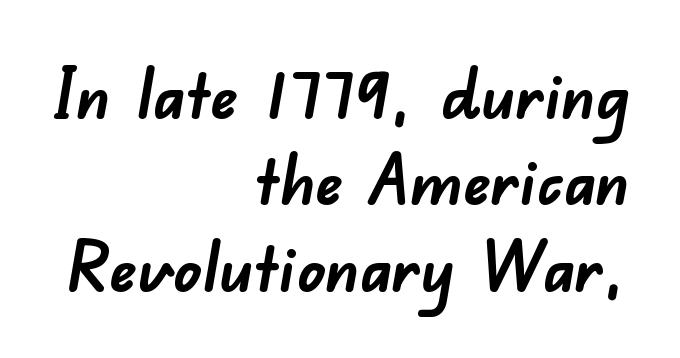
Classification — sans serif. The space beneath each line is pristine and unruled. Right-aligned paragraph, ragged on the left. No extra tracking has been applied to these lines. The passage shown is typed in a proportional face where columns would drift. Vertical spacing — default.
